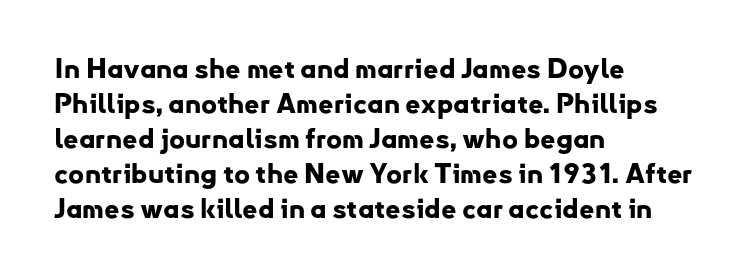
The image shows 27 px bold type, upright; set left-aligned, normal line spacing (1.3x), normal letter spacing, not underlined.
